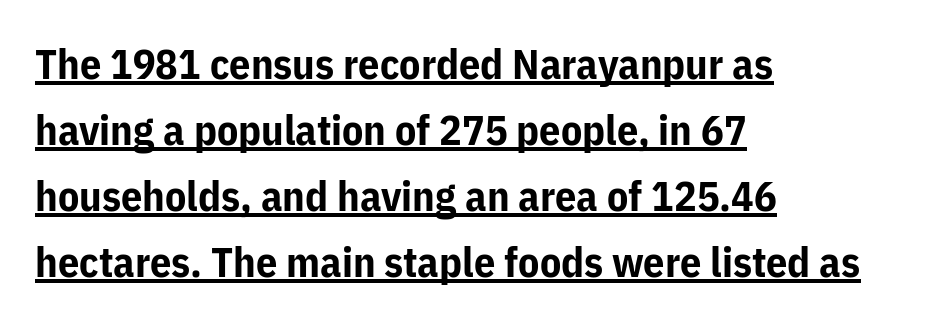
Quick note: underline on. The ragged edge is on the right, which tells us the setting is flush left. Vertically, the passage feels balanced, rows spaced as you'd expect. These lines carry a lot of weight — the face is fully bold. The letters advance in unequal steps, a hallmark of proportional type.
